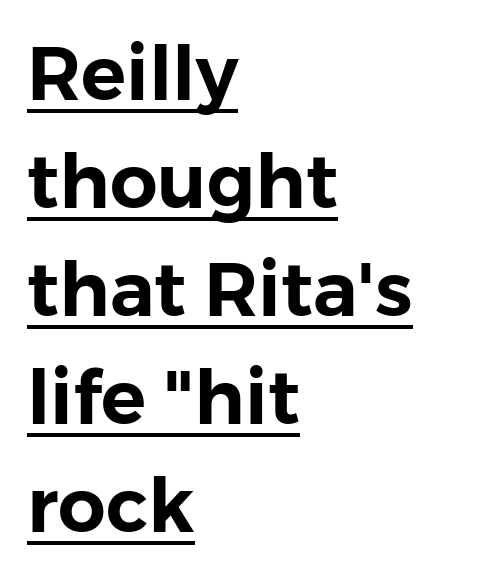
The image shows 75 px sans-serif type, upright; set left-aligned, normal line spacing (1.44x), normal letter spacing, underlined; low stroke contrast and a medium x-height.
